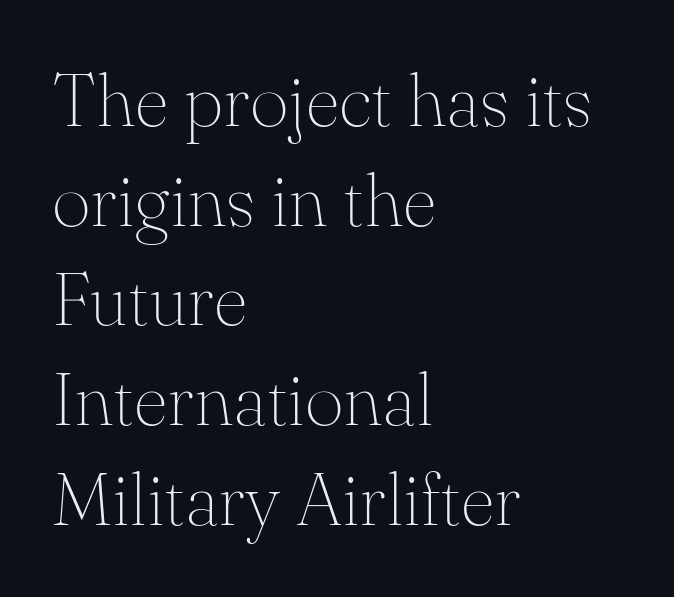
Q: Is the text bold? A: No.
Q: Is the text italic (slanted)? A: No, it is upright.
Q: Is the typeface a serif or a sans-serif typeface? A: Serif.
Q: Is the text underlined? A: No.
Q: How is the paragraph aligned? A: Left-aligned.
Q: Is the spacing between letters normal or unusually wide? A: Normal.
Q: Is the spacing between lines tight, normal or loose? A: Normal.
Q: Width (condensed, normal, or wide)? A: Normal.
Q: Stroke contrast? A: Medium.
Q: x-height? A: Small.
Q: Monospaced? A: No.
